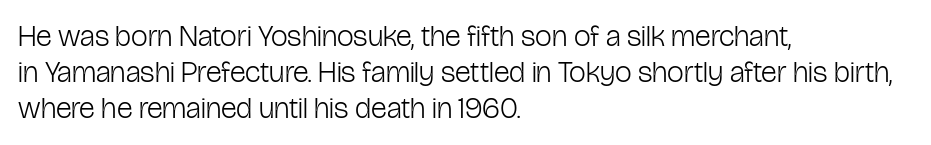
Q: Is the text bold? A: No.
Q: Is the text italic (slanted)? A: No, it is upright.
Q: Is the typeface a serif or a sans-serif typeface? A: Sans-serif.
Q: Is the text underlined? A: No.
Q: How is the paragraph aligned? A: Left-aligned.
Q: Is the spacing between letters normal or unusually wide? A: Normal.
Q: Width (condensed, normal, or wide)? A: Condensed.
Q: Stroke contrast? A: Low.
Q: x-height? A: Medium.
Q: Monospaced? A: No.
